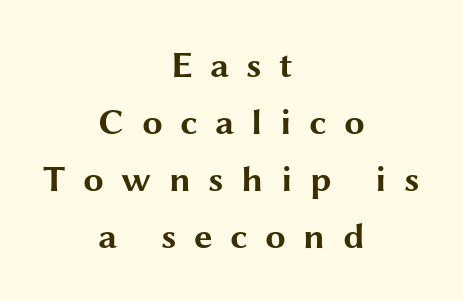
The image shows 37 px bold, wide sans-serif type, upright; set centered, normal line spacing (1.54x), unusually wide letter spacing (+0.47 em), not underlined; medium stroke contrast and a medium x-height.
